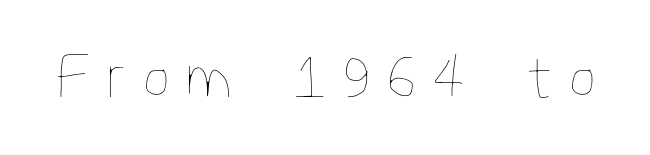
Unlike italic type, these characters show no tilt at all. Display-style spreading of the glyphs; the letterfit is very open. Letters have the restrained weight of plain body copy at most. The passage shown is typed in a proportional face where columns would drift.
